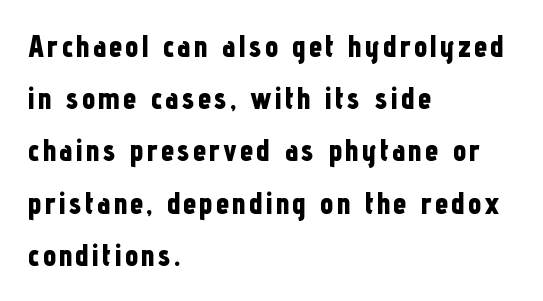
{"serif": "no", "italic": "no", "bold": "yes", "weight": "bold", "width": "condensed", "stroke_contrast": "low", "x_height": "medium", "monospaced": "no", "underline": "no", "align": "left", "line_spacing_ratio": 1.74, "glyph_px": 30}
